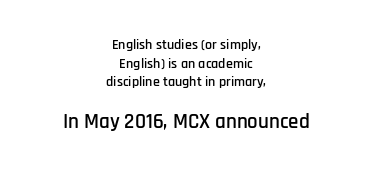
{"italic": "no", "underline": "no", "align": "center", "line_spacing": "normal", "line_spacing_ratio": 1.33, "letter_spacing": "normal", "letter_spacing_em": 0.0, "larger_block": "second", "size_ratio": 1.5, "glyph_px": 21}
